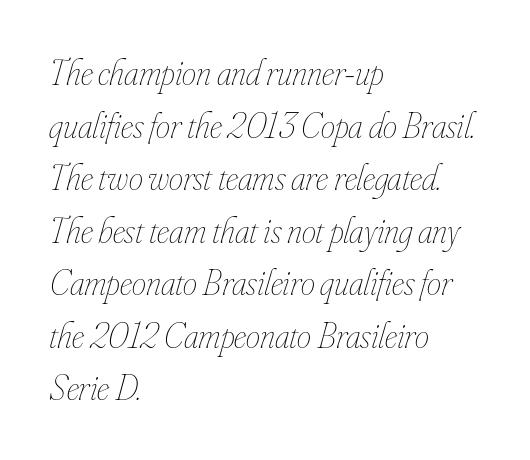
{"italic": "yes", "lean": "right", "slant_degrees": 16, "bold": "no", "weight": "thin", "width": "condensed", "stroke_contrast": "low", "x_height": "small", "monospaced": "no", "underline": "no", "align": "left", "line_spacing": "normal", "line_spacing_ratio": 1.46, "letter_spacing": "normal", "letter_spacing_em": 0.0, "glyph_px": 36}
